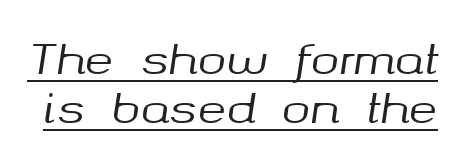
Q: Is the text italic (slanted)? A: Yes, it leans right by about 8 degrees.
Q: Is the text underlined? A: Yes.
Q: Is the spacing between letters normal or unusually wide? A: Normal.
Q: Is the spacing between lines tight, normal or loose? A: Tight.
Q: Width (condensed, normal, or wide)? A: Normal.
Q: Stroke contrast? A: Medium.
Q: x-height? A: Medium.
Q: Monospaced? A: No.
